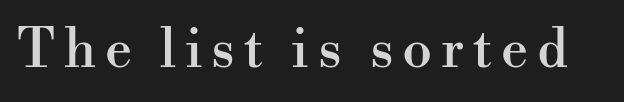
Q: Is the text italic (slanted)? A: No, it is upright.
Q: Is the typeface a serif or a sans-serif typeface? A: Serif.
Q: Is the text underlined? A: No.
Q: Width (condensed, normal, or wide)? A: Normal.
Q: Stroke contrast? A: High.
Q: x-height? A: Small.
Q: Monospaced? A: No.
